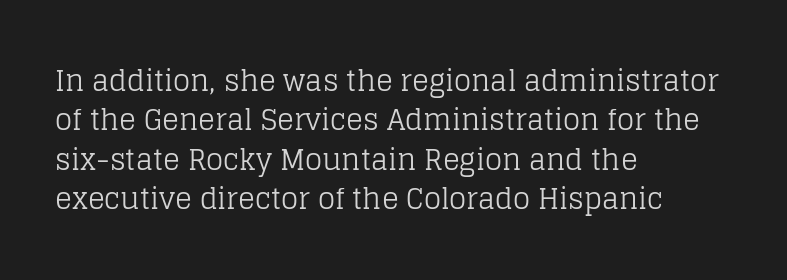
{"serif": "yes", "italic": "no", "bold": "no", "weight": "regular", "width": "normal", "stroke_contrast": "low", "x_height": "large", "monospaced": "no", "underline": "no", "align": "left", "line_spacing": "normal", "line_spacing_ratio": 1.41, "letter_spacing": "normal", "letter_spacing_em": 0.0, "glyph_px": 28}
